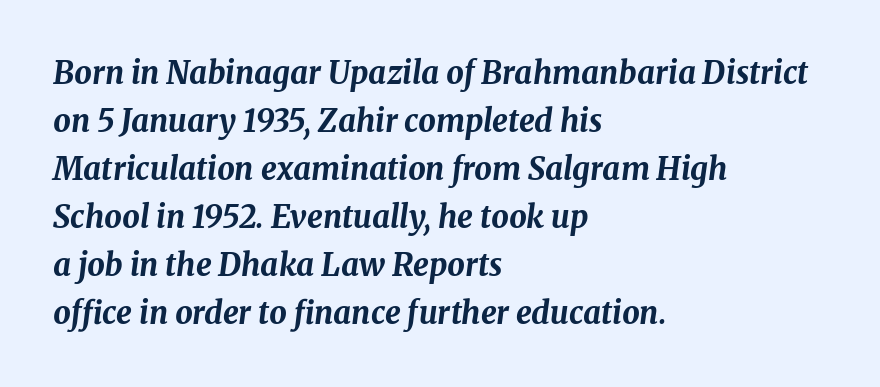
The image shows 31 px bold type, italic (leaning right); set left-aligned, normal line spacing (1.55x), normal letter spacing, not underlined; medium stroke contrast and a medium x-height.
